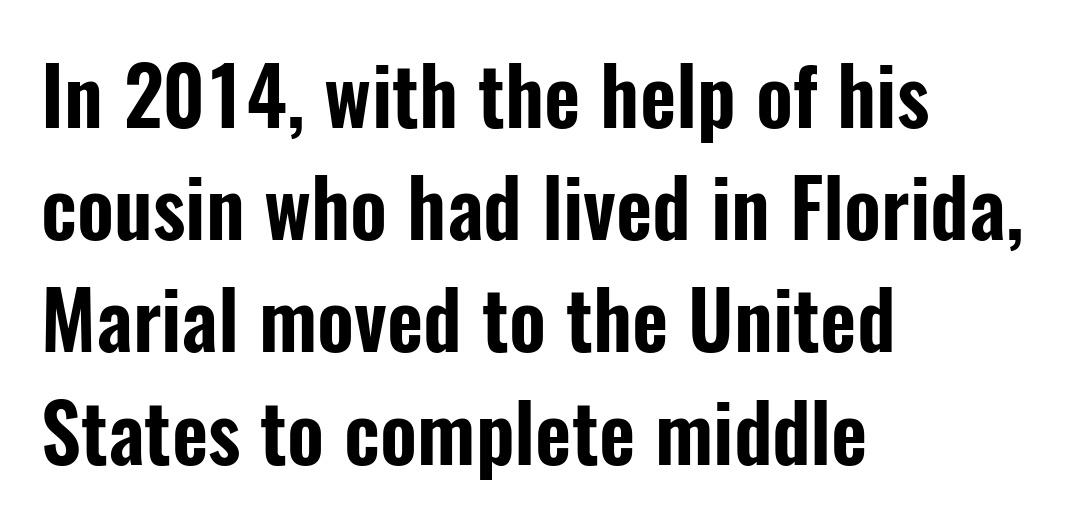
{"serif": "no", "italic": "no", "width": "condensed", "stroke_contrast": "low", "x_height": "medium", "monospaced": "no", "underline": "no", "align": "left", "line_spacing": "normal", "line_spacing_ratio": 1.42, "letter_spacing": "normal", "letter_spacing_em": 0.0, "glyph_px": 79}
